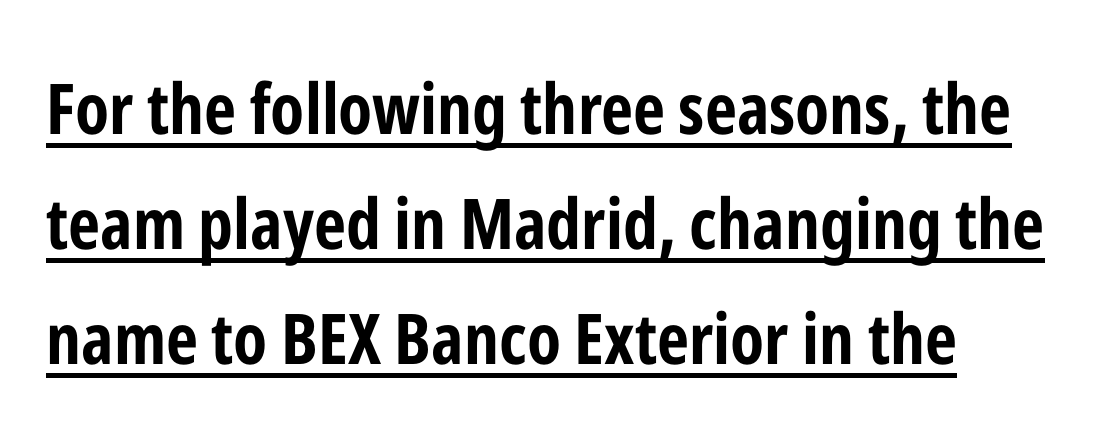
{"serif": "no", "italic": "no", "bold": "yes", "weight": "bold", "width": "condensed", "stroke_contrast": "low", "x_height": "medium", "monospaced": "no", "underline": "yes", "line_spacing": "normal", "line_spacing_ratio": 1.64, "letter_spacing": "normal", "letter_spacing_em": 0.0, "glyph_px": 70}
